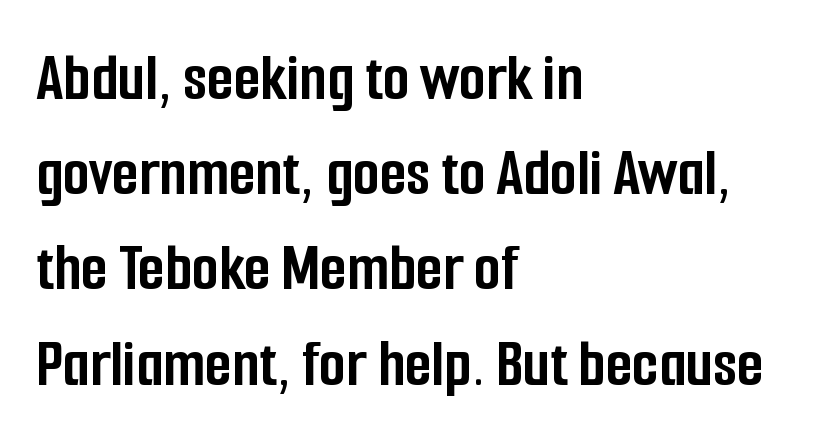
{"serif": "no", "italic": "no", "bold": "yes", "weight": "semibold", "width": "condensed", "stroke_contrast": "low", "x_height": "medium", "monospaced": "no", "underline": "no", "align": "left", "line_spacing": "normal", "line_spacing_ratio": 1.38, "letter_spacing": "normal", "letter_spacing_em": 0.0, "glyph_px": 69}
